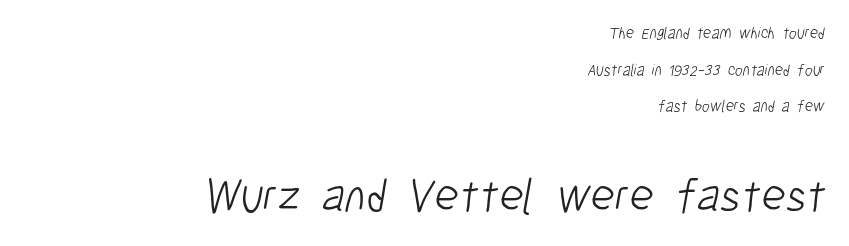
Q: Is the text bold? A: No.
Q: Is the typeface a serif or a sans-serif typeface? A: Sans-serif.
Q: Is the text underlined? A: No.
Q: How is the paragraph aligned? A: Right-aligned.
Q: Is the spacing between letters normal or unusually wide? A: Normal.
Q: Is the spacing between lines tight, normal or loose? A: Loose.
Q: Which block of text is set in a larger size, the first (top) or the second (bottom)? A: The second (bottom) one.
Q: Width (condensed, normal, or wide)? A: Condensed.
Q: Stroke contrast? A: Low.
Q: x-height? A: Medium.
Q: Monospaced? A: No.
